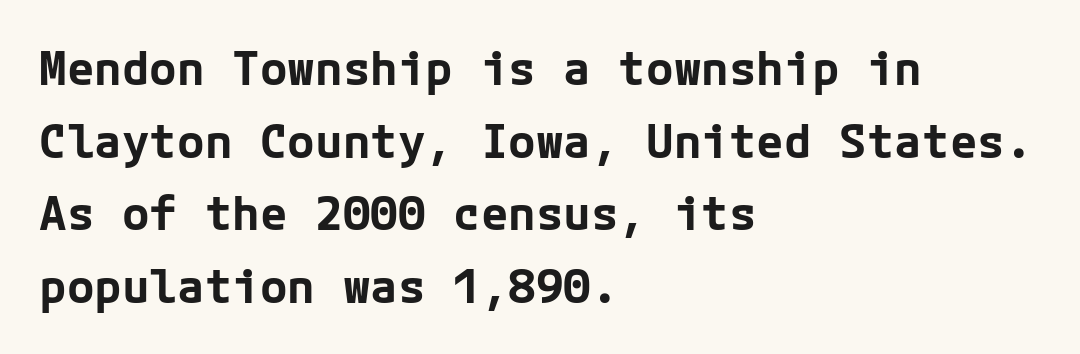
{"serif": "no", "italic": "no", "bold": "yes", "weight": "bold", "width": "normal", "stroke_contrast": "low", "x_height": "medium", "underline": "no", "align": "left", "line_spacing": "normal", "line_spacing_ratio": 1.58, "letter_spacing": "normal", "letter_spacing_em": 0.0, "glyph_px": 46}
